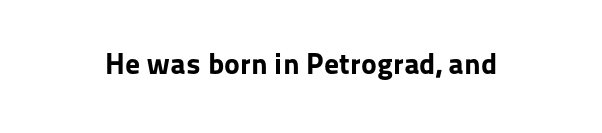
{"serif": "no", "italic": "no", "bold": "yes", "weight": "bold", "width": "normal", "stroke_contrast": "low", "x_height": "medium", "monospaced": "no", "underline": "no", "letter_spacing": "normal", "letter_spacing_em": 0.0, "glyph_px": 30}
